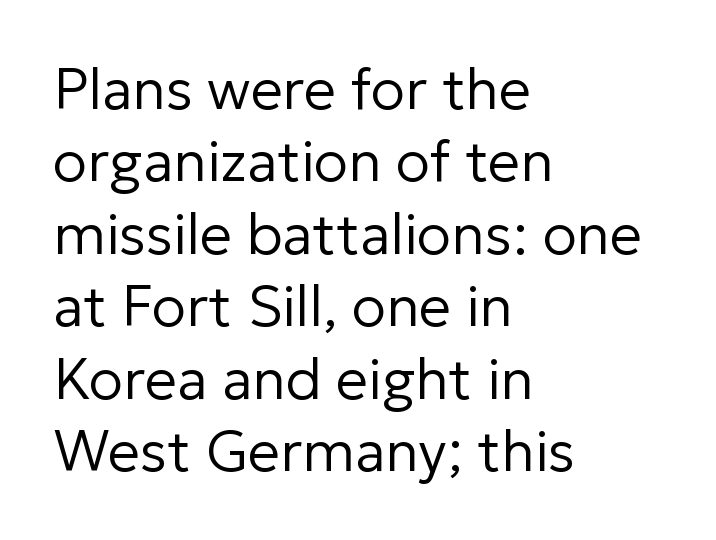
Q: Is the text bold? A: No.
Q: Is the text italic (slanted)? A: No, it is upright.
Q: Is the typeface a serif or a sans-serif typeface? A: Sans-serif.
Q: Is the text underlined? A: No.
Q: How is the paragraph aligned? A: Left-aligned.
Q: Is the spacing between letters normal or unusually wide? A: Normal.
Q: Is the spacing between lines tight, normal or loose? A: Normal.
Q: Width (condensed, normal, or wide)? A: Normal.
Q: Stroke contrast? A: Low.
Q: x-height? A: Medium.
Q: Monospaced? A: No.
